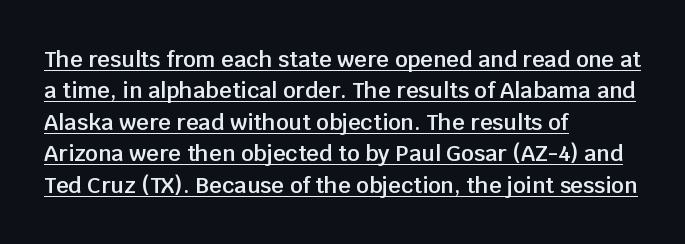
The image shows 22 px text type, upright; set left-aligned, normal line spacing (1.43x), normal letter spacing, underlined.
